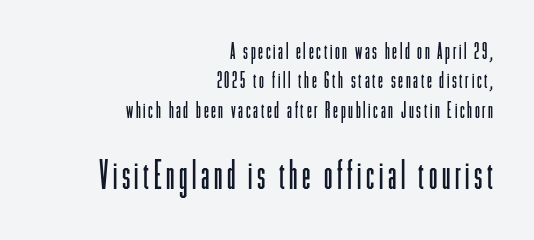
{"serif": "no", "italic": "no", "bold": "no", "weight": "light", "width": "condensed", "stroke_contrast": "low", "x_height": "medium", "monospaced": "no", "underline": "no", "align": "right", "line_spacing": "normal", "line_spacing_ratio": 1.33, "larger_block": "second", "size_ratio": 1.73, "glyph_px": 38}
